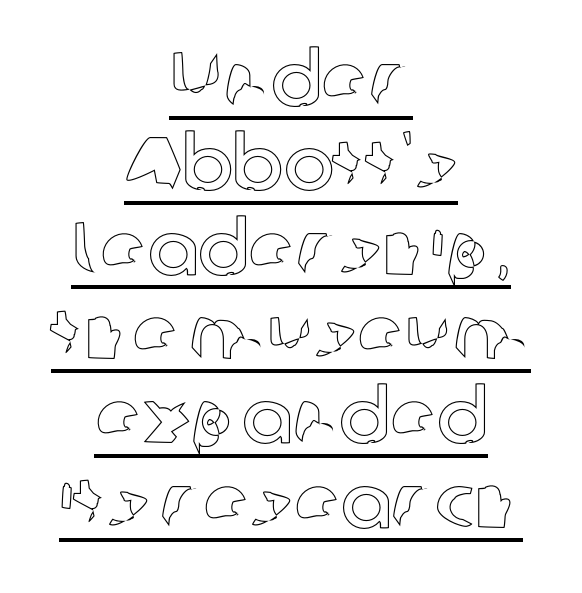
{"italic": "no", "width": "normal", "x_height": "medium", "monospaced": "no", "underline": "yes", "align": "center", "line_spacing": "tight", "line_spacing_ratio": 1.11, "letter_spacing": "normal", "letter_spacing_em": 0.0, "glyph_px": 76}
